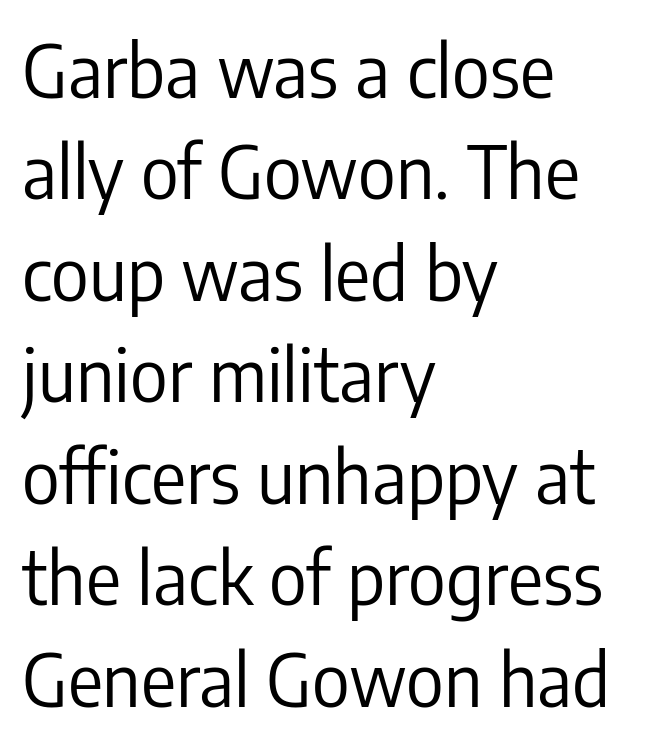
Unbolded letterforms with no extra heft. The typeface chosen for these lines omits serifs. The passage shown is typed in a proportional face where columns would drift. Characters follow at the spacing the type designer built in.
